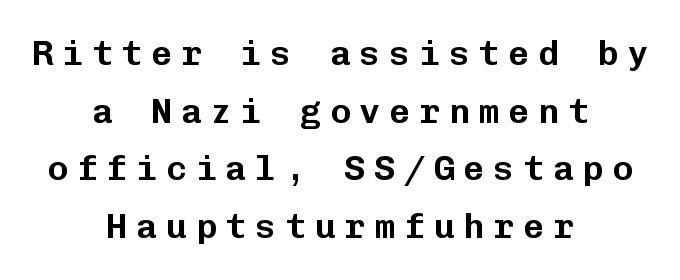
{"serif": "no", "italic": "no", "width": "normal", "stroke_contrast": "low", "x_height": "medium", "monospaced": "yes", "underline": "no", "align": "center", "line_spacing": "normal", "line_spacing_ratio": 1.65, "letter_spacing": "wide", "letter_spacing_em": 0.25, "glyph_px": 35}
